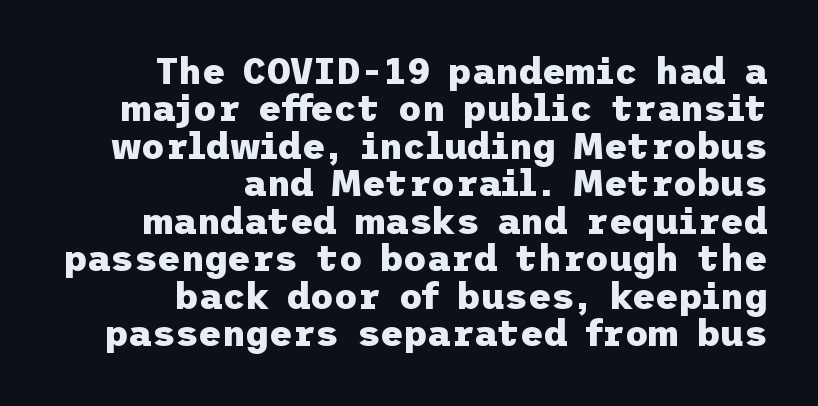
The image shows 36 px heavy sans-serif type, upright; set right-aligned, tight line spacing (1.04x), normal letter spacing, not underlined; low stroke contrast and a medium x-height.
